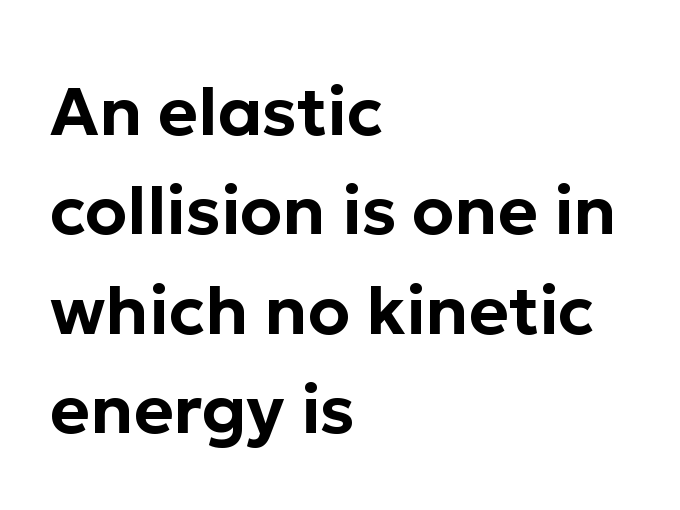
The image shows 68 px sans-serif type, upright; set left-aligned, normal line spacing (1.46x), normal letter spacing, not underlined; low stroke contrast and a medium x-height.
